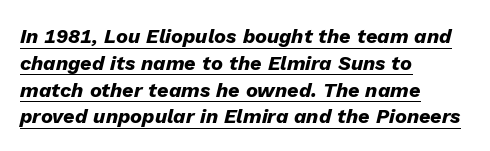
The image shows 20 px bold type, italic (leaning right); set left-aligned, normal line spacing (1.34x), normal letter spacing, underlined.
